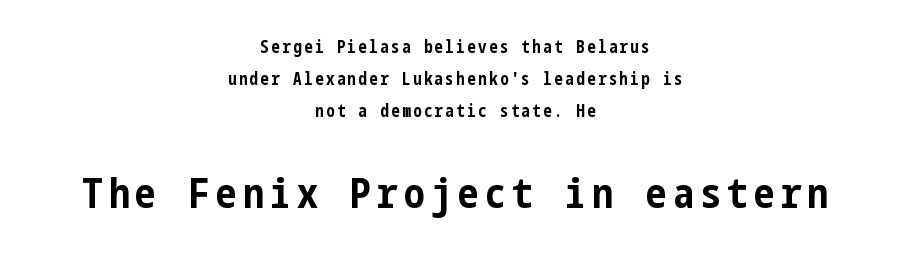
Q: Is the text bold? A: Yes.
Q: Is the text italic (slanted)? A: No, it is upright.
Q: Is the typeface a serif or a sans-serif typeface? A: Sans-serif.
Q: Is the text underlined? A: No.
Q: How is the paragraph aligned? A: Centered.
Q: Which block of text is set in a larger size, the first (top) or the second (bottom)? A: The second (bottom) one.
Q: Width (condensed, normal, or wide)? A: Condensed.
Q: Stroke contrast? A: Low.
Q: x-height? A: Medium.
